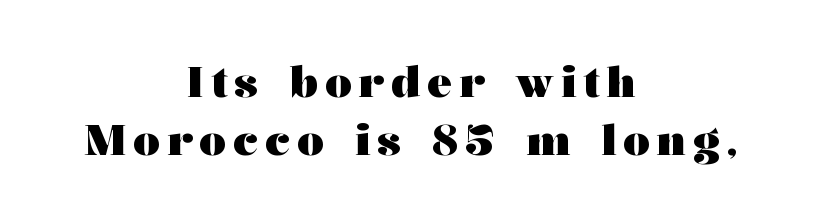
{"serif": "yes", "italic": "no", "bold": "yes", "weight": "heavy", "width": "wide", "stroke_contrast": "medium", "x_height": "medium", "monospaced": "no", "underline": "no", "align": "center", "line_spacing": "normal", "line_spacing_ratio": 1.37, "glyph_px": 42}
